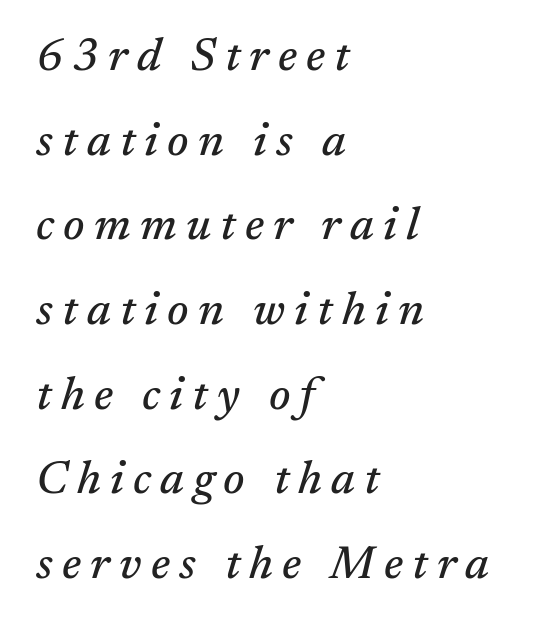
The image shows 46 px serif type, italic (leaning right); set left-aligned, line spacing 1.84x, unusually wide letter spacing (+0.2 em), not underlined; medium stroke contrast and a medium x-height.
